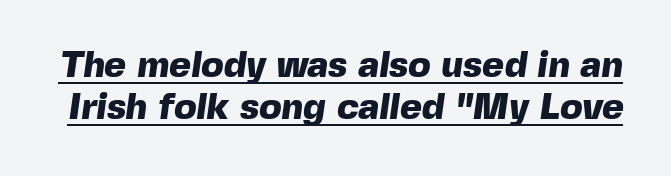
Q: Is the text bold? A: Yes.
Q: Is the typeface a serif or a sans-serif typeface? A: Sans-serif.
Q: Is the text underlined? A: Yes.
Q: Is the spacing between letters normal or unusually wide? A: Normal.
Q: Is the spacing between lines tight, normal or loose? A: Tight.
Q: Width (condensed, normal, or wide)? A: Normal.
Q: x-height? A: Medium.
Q: Monospaced? A: No.
